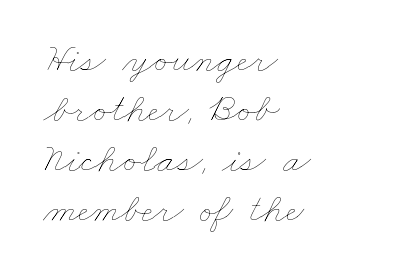
Letters have the restrained weight of plain body copy at most. The compositor pushed each line to the left boundary. The gaps between neighbouring characters are ordinary and unremarkable. The rendering uses natural spacing where letterforms have individual widths.
